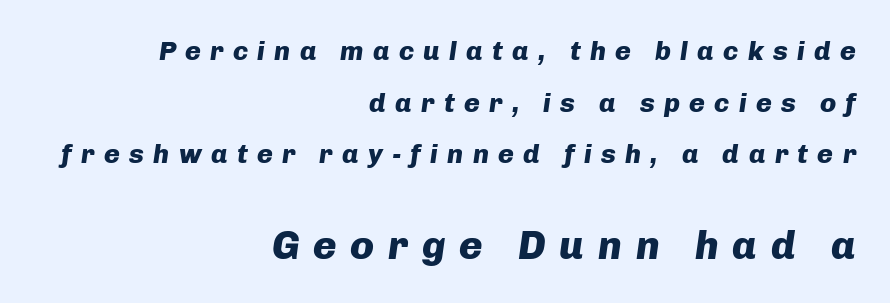
The image shows 40 px heavy type, italic (leaning right); set right-aligned, loose line spacing (1.91x), unusually wide letter spacing (+0.34 em), not underlined; the second (bottom) block is 1.48x larger; low stroke contrast and a medium x-height.
